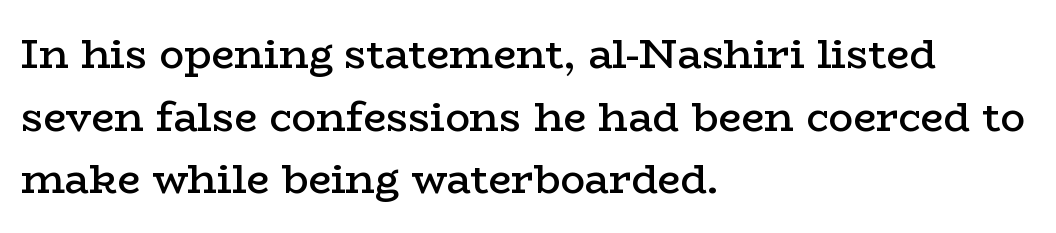
The space directly below the letters is spotless. A typesetter would mark this as roman, not italic. The gaps between neighbouring characters are ordinary and unremarkable. Looks like regular typesetting: each glyph gets only the width it needs. Stems and bowls a touch heavier than normal — semibold.
